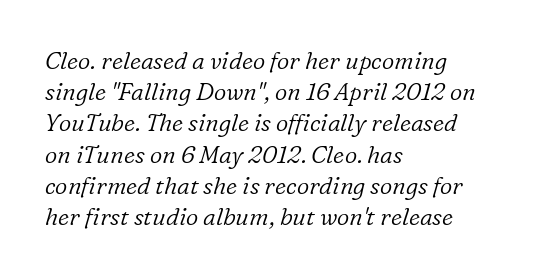
{"italic": "yes", "lean": "right", "slant_degrees": 16, "bold": "no", "underline": "no", "align": "left", "line_spacing": "normal", "line_spacing_ratio": 1.3, "letter_spacing": "normal", "letter_spacing_em": 0.0, "glyph_px": 24}
